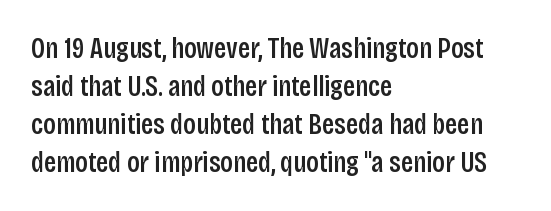
Q: Is the text bold? A: Semi-bold.
Q: Is the text italic (slanted)? A: No, it is upright.
Q: Is the typeface a serif or a sans-serif typeface? A: Sans-serif.
Q: Is the text underlined? A: No.
Q: How is the paragraph aligned? A: Left-aligned.
Q: Is the spacing between letters normal or unusually wide? A: Normal.
Q: Is the spacing between lines tight, normal or loose? A: Normal.
Q: Width (condensed, normal, or wide)? A: Condensed.
Q: Stroke contrast? A: Low.
Q: x-height? A: Large.
Q: Monospaced? A: No.
